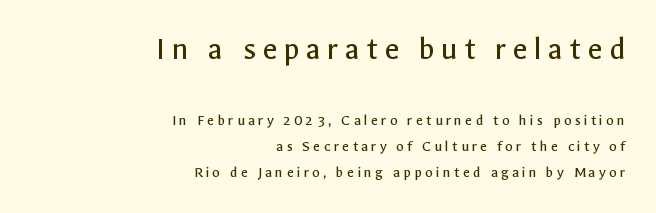
The strip under each line holds only bare page. The strokes are not fattened; the text isn't bold. Normally led — the rows are evenly, conventionally spaced. A typesetter would mark this as roman, not italic. The face used here is a sans, in the tradition of grotesques and geometrics. The designer gave the opening block more size than the closing block.
